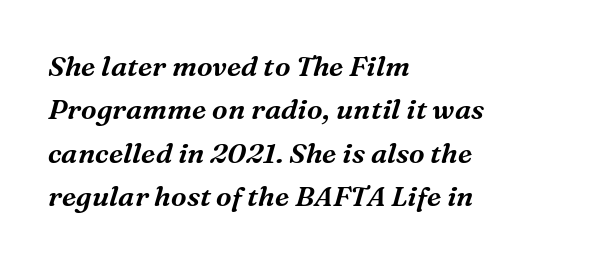
Q: Is the text italic (slanted)? A: Yes, it leans right by about 16 degrees.
Q: Is the typeface a serif or a sans-serif typeface? A: Serif.
Q: Is the text underlined? A: No.
Q: How is the paragraph aligned? A: Left-aligned.
Q: Is the spacing between letters normal or unusually wide? A: Normal.
Q: Is the spacing between lines tight, normal or loose? A: Normal.
Q: Width (condensed, normal, or wide)? A: Normal.
Q: Stroke contrast? A: Medium.
Q: x-height? A: Medium.
Q: Monospaced? A: No.
